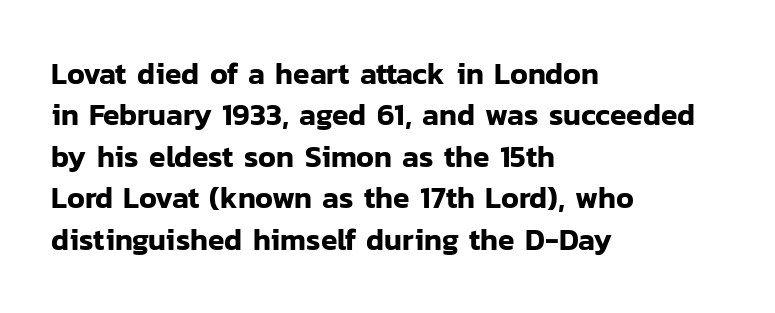
Q: Is the text italic (slanted)? A: No, it is upright.
Q: Is the typeface a serif or a sans-serif typeface? A: Sans-serif.
Q: Is the text underlined? A: No.
Q: How is the paragraph aligned? A: Left-aligned.
Q: Is the spacing between letters normal or unusually wide? A: Normal.
Q: Is the spacing between lines tight, normal or loose? A: Normal.
Q: Width (condensed, normal, or wide)? A: Normal.
Q: Stroke contrast? A: Low.
Q: x-height? A: Medium.
Q: Monospaced? A: No.
